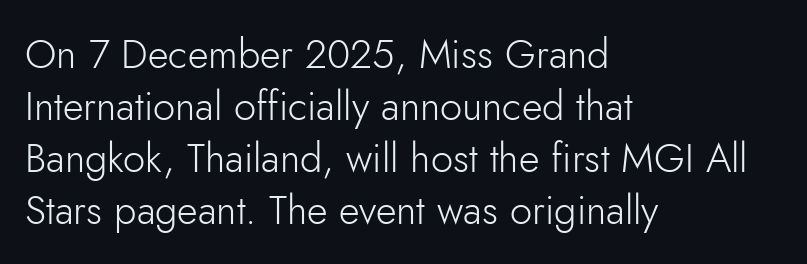
The designer went with a sans here, leaving each stem footless. Unmarked baselines from the first word to the last. One-word summary of the alignment: left. A typesetter would call this zero additional tracking. You could not count columns in this text — the font is proportionally spaced.
